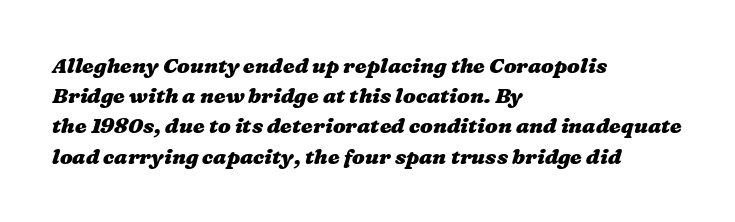
There is no visible air inserted between adjacent glyphs. The text block is weighted toward the left margin, trailing off unevenly rightward. Words float on clear page, feet unadorned. Vertical spacing — default. Students, this is bold: see how much ink each stroke carries.
